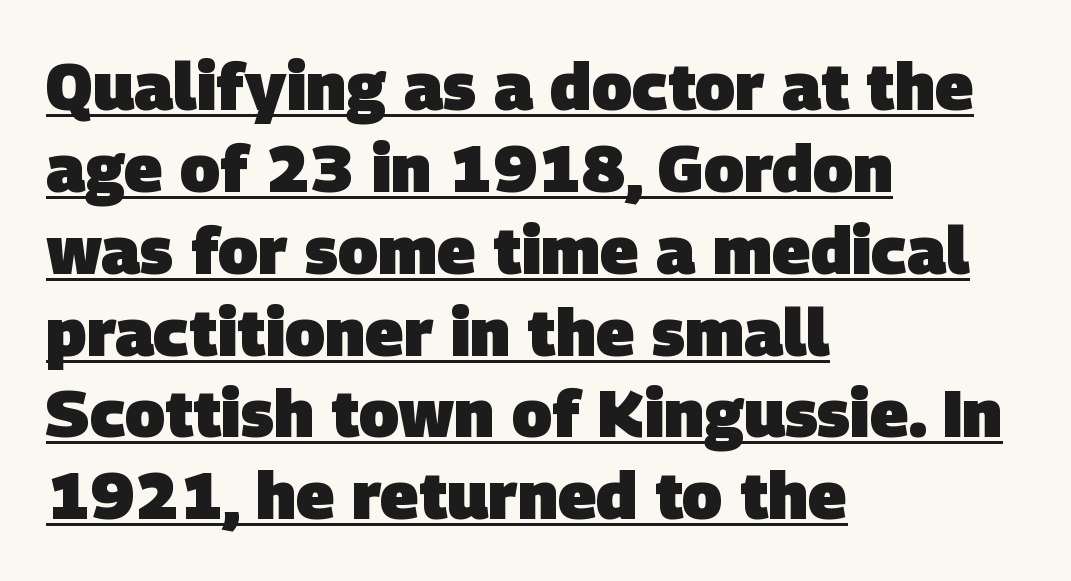
Every letter is thick-stroked: bold, no question. One-word summary of the alignment: left. The rendered words wear a rule along their underside. Proportional: the letters do not fall into vertical columns. The letters sit at their default tracking, neither squeezed nor spread.
